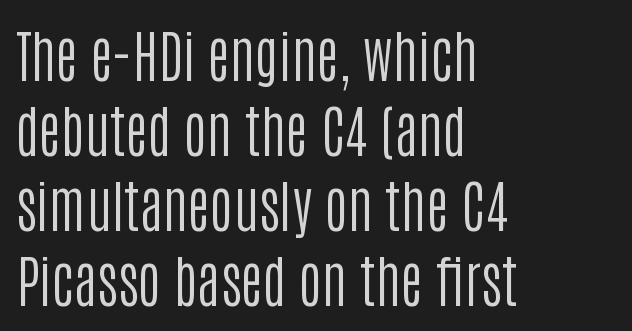
The image shows 56 px regular-weight, condensed sans-serif type, upright; set left-aligned, normal line spacing (1.34x), normal letter spacing, not underlined; low stroke contrast and a large x-height.
